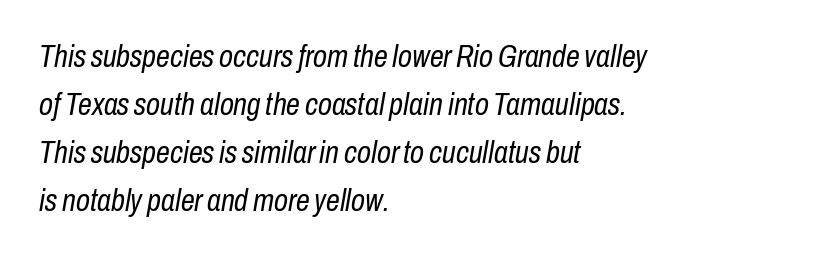
Q: Is the text bold? A: No.
Q: Is the text italic (slanted)? A: Yes, it leans right by about 10 degrees.
Q: Is the text underlined? A: No.
Q: How is the paragraph aligned? A: Left-aligned.
Q: Is the spacing between letters normal or unusually wide? A: Normal.
Q: Is the spacing between lines tight, normal or loose? A: Normal.
Q: Width (condensed, normal, or wide)? A: Condensed.
Q: Stroke contrast? A: Low.
Q: x-height? A: Medium.
Q: Monospaced? A: No.
